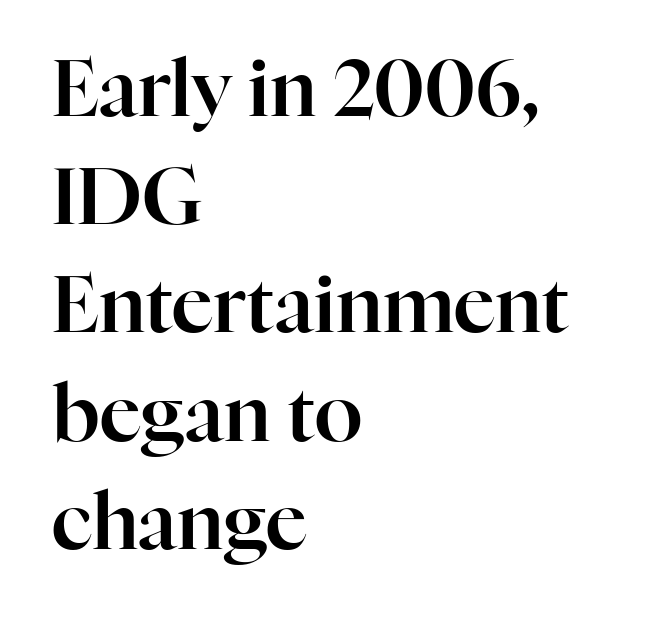
The image shows 79 px serif type, upright; set left-aligned, normal line spacing (1.37x), normal letter spacing, not underlined; high stroke contrast and a medium x-height.
